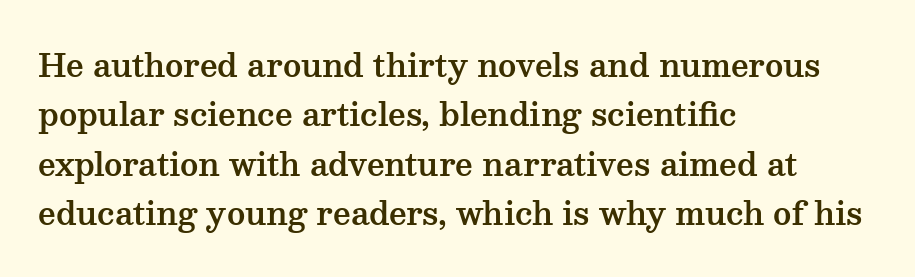
{"serif": "yes", "italic": "no", "width": "wide", "stroke_contrast": "medium", "x_height": "medium", "monospaced": "no", "underline": "no", "align": "left", "line_spacing": "normal", "line_spacing_ratio": 1.59, "letter_spacing": "normal", "letter_spacing_em": 0.0, "glyph_px": 31}
